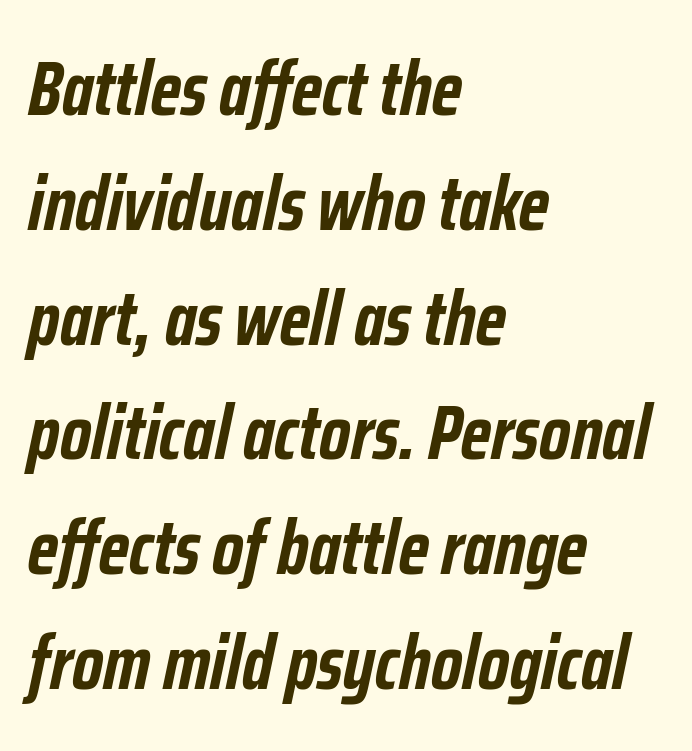
Q: Is the text bold? A: Yes.
Q: Is the text italic (slanted)? A: Yes, it leans right by about 12 degrees.
Q: Is the text underlined? A: No.
Q: How is the paragraph aligned? A: Left-aligned.
Q: Is the spacing between letters normal or unusually wide? A: Normal.
Q: Is the spacing between lines tight, normal or loose? A: Normal.
Q: Width (condensed, normal, or wide)? A: Condensed.
Q: Stroke contrast? A: Low.
Q: x-height? A: Medium.
Q: Monospaced? A: No.
